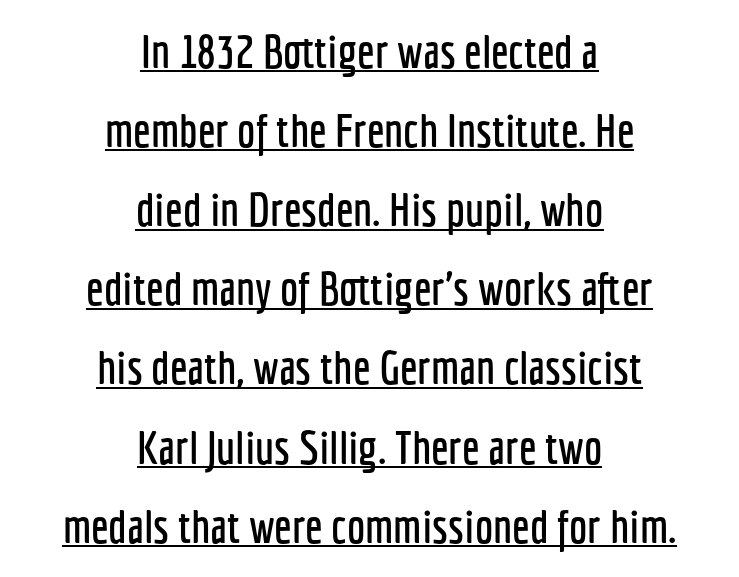
Q: Is the text italic (slanted)? A: No, it is upright.
Q: Is the typeface a serif or a sans-serif typeface? A: Sans-serif.
Q: Is the text underlined? A: Yes.
Q: How is the paragraph aligned? A: Centered.
Q: Is the spacing between letters normal or unusually wide? A: Normal.
Q: Width (condensed, normal, or wide)? A: Condensed.
Q: Stroke contrast? A: Low.
Q: x-height? A: Medium.
Q: Monospaced? A: No.
